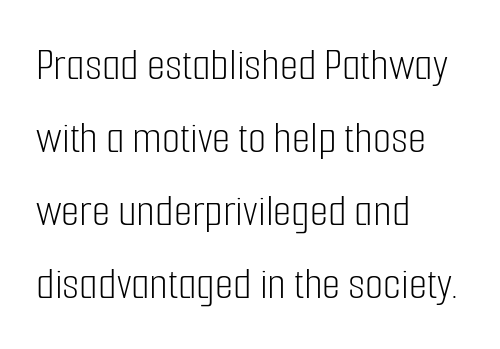
The image shows 47 px light, condensed sans-serif type, upright; set left-aligned, normal line spacing (1.55x), normal letter spacing, not underlined; low stroke contrast and a medium x-height.
